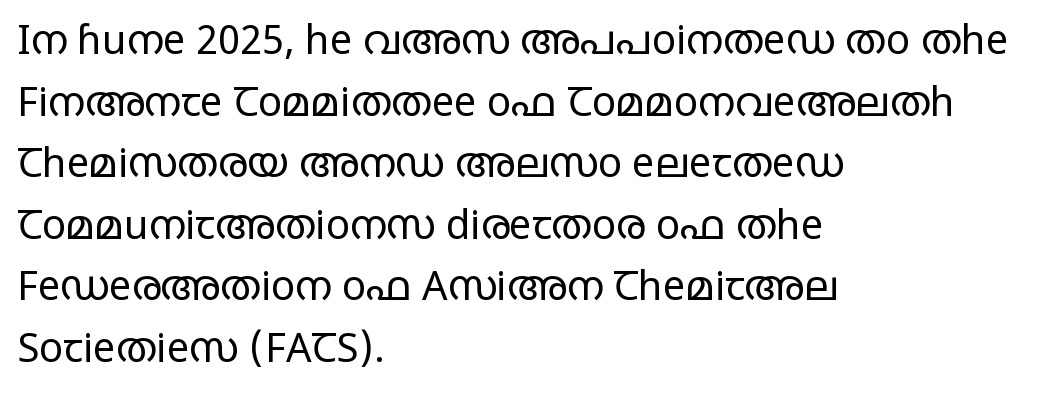
{"serif": "no", "italic": "no", "bold": "no", "weight": "regular", "width": "wide", "stroke_contrast": "low", "x_height": "large", "monospaced": "no", "underline": "no", "align": "left", "line_spacing": "normal", "line_spacing_ratio": 1.54, "letter_spacing": "normal", "letter_spacing_em": 0.0, "glyph_px": 40}
